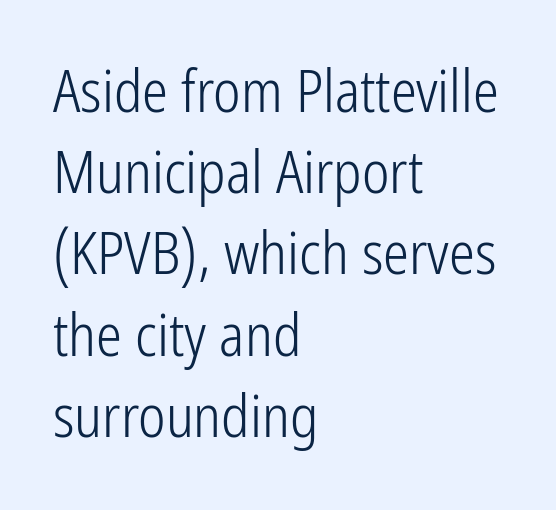
Unmarked baselines from the first word to the last. The tracking reads as untouched default to a designer's eye. Each new line begins a customary step beneath the previous one. Serifs: no, the terminals of the letterforms are clean. The paragraph shown leans on its left margin. Characters remain perfectly vertical along every line.
